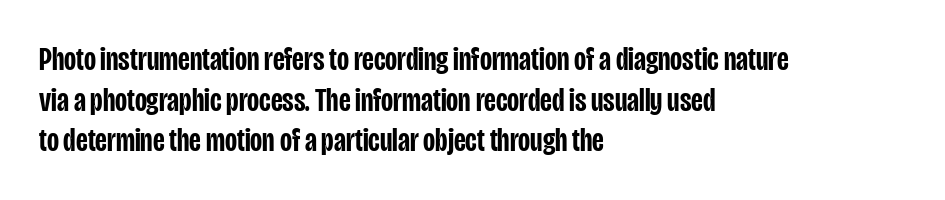
Q: Is the text bold? A: Semi-bold.
Q: Is the text italic (slanted)? A: No, it is upright.
Q: Is the typeface a serif or a sans-serif typeface? A: Sans-serif.
Q: Is the text underlined? A: No.
Q: How is the paragraph aligned? A: Left-aligned.
Q: Is the spacing between letters normal or unusually wide? A: Normal.
Q: Width (condensed, normal, or wide)? A: Condensed.
Q: Stroke contrast? A: Low.
Q: x-height? A: Large.
Q: Monospaced? A: No.
